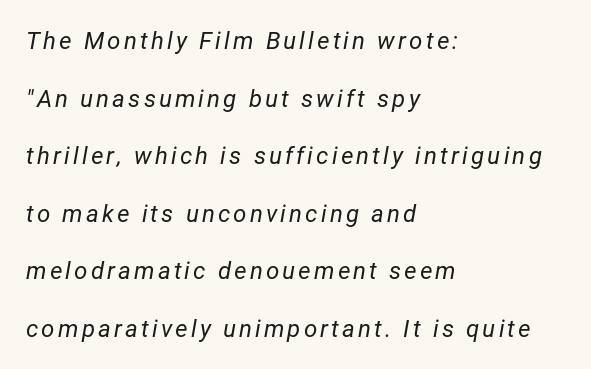
The image shows 24 px text type, italic (leaning right); set left-aligned, loose line spacing (2.4x), not underlined.
